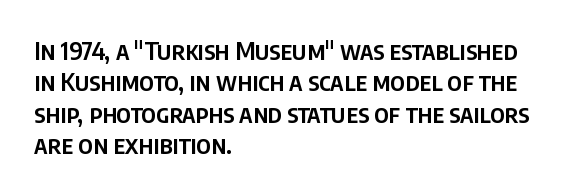
{"italic": "no", "bold": "semi", "underline": "no", "align": "left", "line_spacing": "normal", "line_spacing_ratio": 1.26, "letter_spacing": "normal", "letter_spacing_em": 0.0, "glyph_px": 25}
